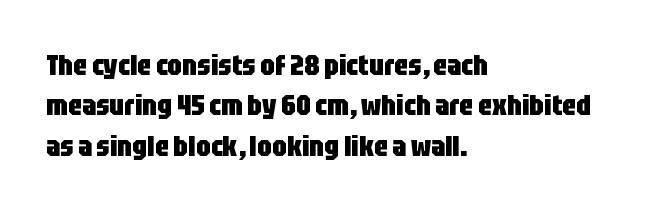
The axis of the letterforms is exactly vertical. The sample has been set heavy, in full bold. One-word summary of the alignment: left. Looks like regular typesetting: each glyph gets only the width it needs.
